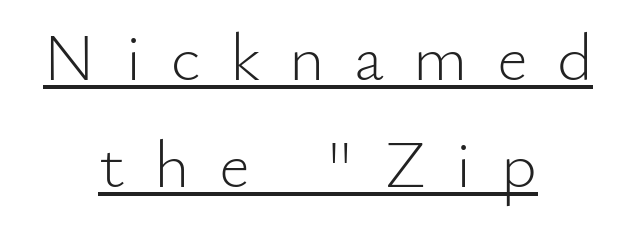
Alignment: centered. Students, observe: this is what conventionally led text looks like. Note: no serifs on the glyphs. Compared with a typical body face, this is equally light or lighter still. Descenders here cross a horizontal rule under the line. Loose tracking; the words dissolve into strings of separated letters.
